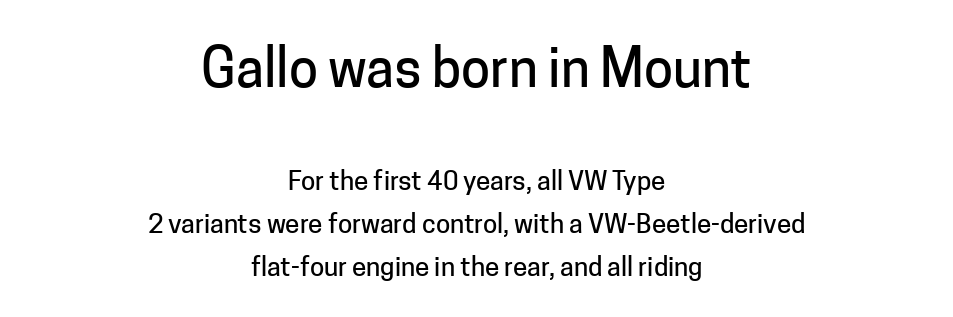
If you folded the block vertically in half, each line would mirror itself in length. Ordinary non-slanted type is in use. These lines sit exactly where default settings would place them. Look at the bottom of the vertical strokes: they stop flat, with no serifs. The letters sit at their default tracking, neither squeezed nor spread. You could not count columns in this text — the font is proportionally spaced.
